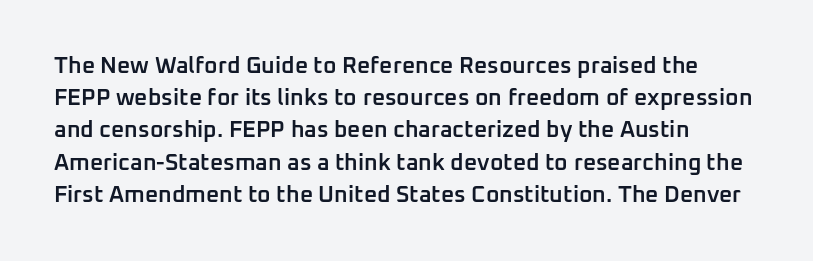
Descender tails drop into unmarked territory. The type sits square on the baseline with zero lean. Leading matches the norm, producing a regular column. Observe the ordinary spacing: letters are neighbours, not strangers.
